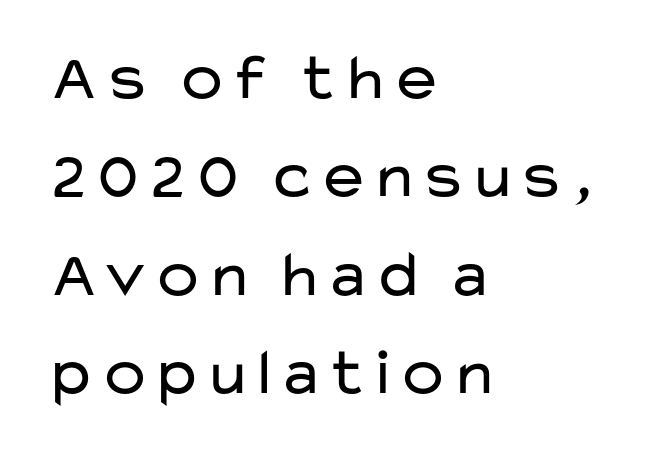
Note the varied advance widths — an 'i' is clearly narrower than an 'm'. The passage shown is not bold in any degree. Alignment: flush left. This sample keeps an unexceptional amount of space between lines. This rendering leaves character spacing at its baseline value. Observe the absence of serifs on each vertical stroke in this sample.
